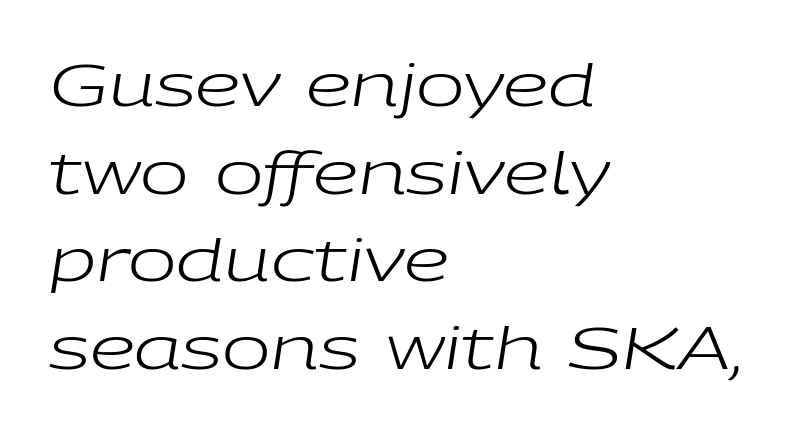
The image shows 58 px regular-weight, wide type, italic (leaning right); set left-aligned, normal line spacing (1.51x), normal letter spacing, not underlined; low stroke contrast and a medium x-height.
